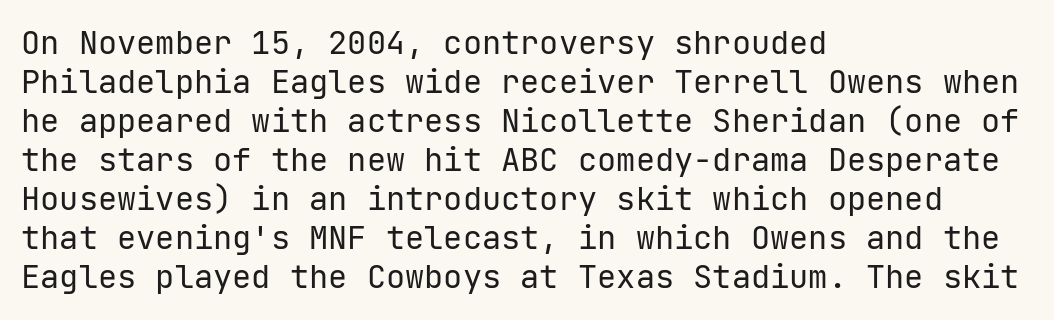
Q: Is the text bold? A: No.
Q: Is the text italic (slanted)? A: No, it is upright.
Q: Is the typeface a serif or a sans-serif typeface? A: Sans-serif.
Q: Is the text underlined? A: No.
Q: How is the paragraph aligned? A: Left-aligned.
Q: Is the spacing between letters normal or unusually wide? A: Normal.
Q: Width (condensed, normal, or wide)? A: Normal.
Q: Stroke contrast? A: Low.
Q: x-height? A: Medium.
